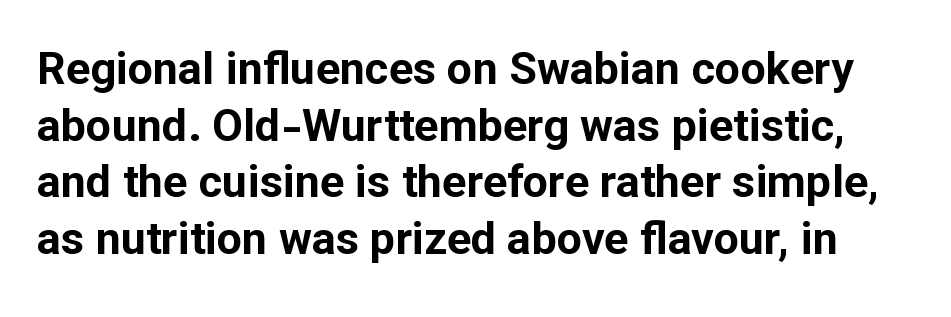
Q: Is the text bold? A: Yes.
Q: Is the text italic (slanted)? A: No, it is upright.
Q: Is the typeface a serif or a sans-serif typeface? A: Sans-serif.
Q: Is the text underlined? A: No.
Q: Is the spacing between letters normal or unusually wide? A: Normal.
Q: Is the spacing between lines tight, normal or loose? A: Normal.
Q: Width (condensed, normal, or wide)? A: Normal.
Q: Stroke contrast? A: Low.
Q: x-height? A: Medium.
Q: Monospaced? A: No.
